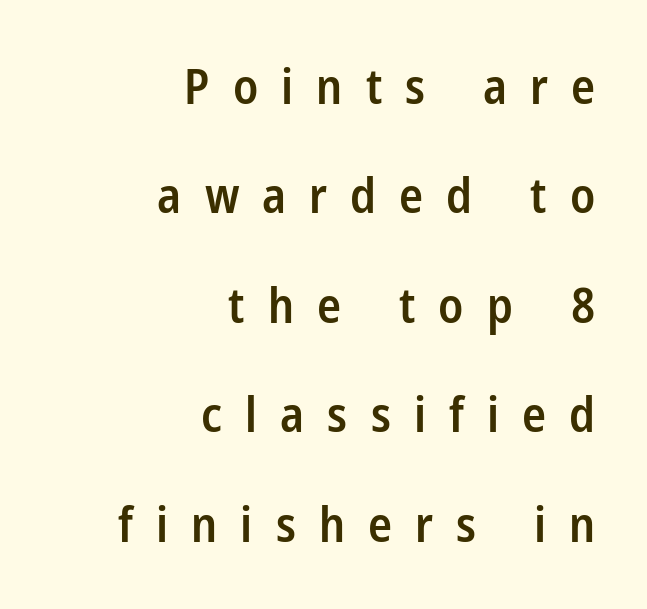
Check where the strokes stop: nothing finishes them off — pure sans. The space between consecutive lines is lavish. The gaps between neighbouring characters are conspicuously large. On the weight axis this lands at semibold, roughly 600. These lines are rendered in a variable-pitch font. Descender tails drop into unmarked territory.
